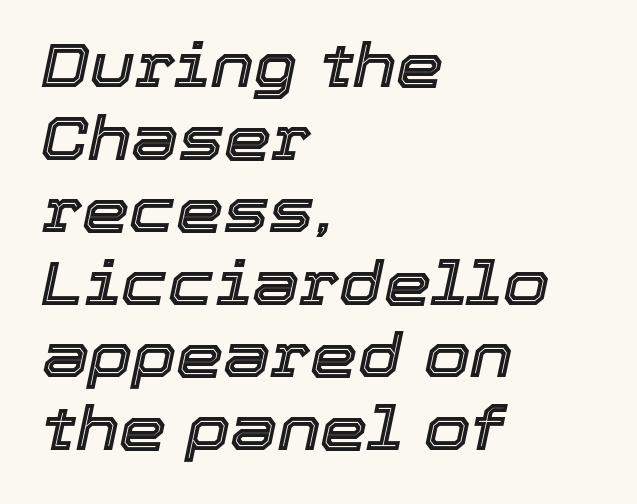
Proportional: the letters do not fall into vertical columns. Students, note that the glyphs here touch the page at normal intervals. Underline: absent. The passage is arranged the way most books set body copy — flush left. The font's italic variant was chosen for this text.
